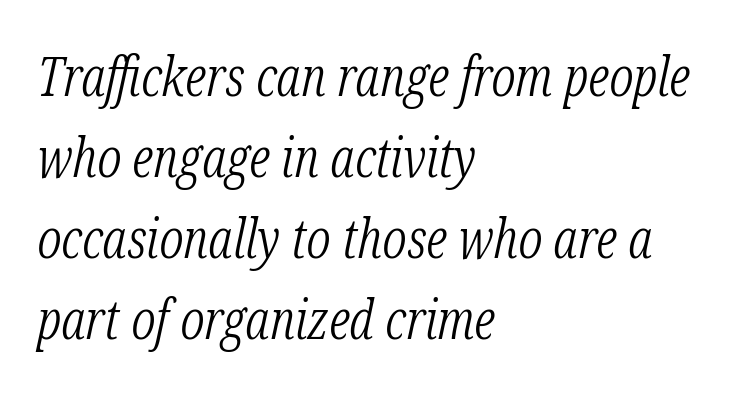
The string is rendered with underlining switched off. The letters carry serifs — small finishing strokes at the ends of their stems. The letters sit at their default tracking, neither squeezed nor spread. This is not heavy type; no bold has been used. Leading: standard.
